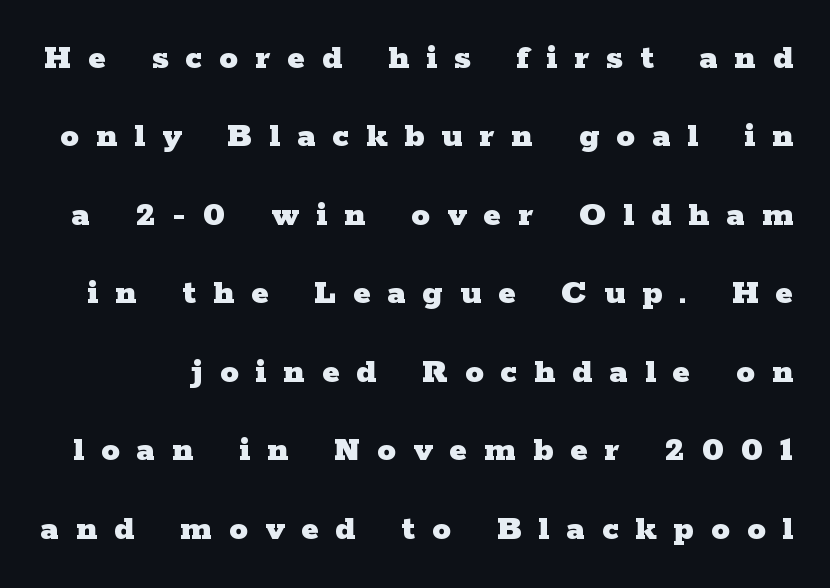
{"serif": "yes", "italic": "no", "bold": "yes", "weight": "heavy", "width": "wide", "stroke_contrast": "low", "x_height": "medium", "monospaced": "no", "underline": "no", "line_spacing": "loose", "line_spacing_ratio": 2.12, "letter_spacing": "wide", "letter_spacing_em": 0.46, "glyph_px": 37}
